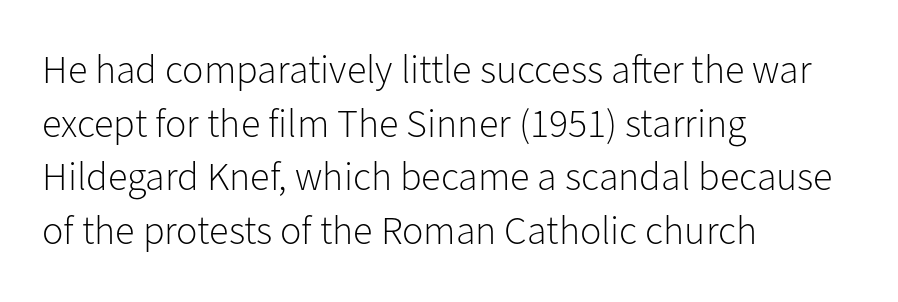
Q: Is the text bold? A: No.
Q: Is the text italic (slanted)? A: No, it is upright.
Q: Is the typeface a serif or a sans-serif typeface? A: Sans-serif.
Q: Is the text underlined? A: No.
Q: How is the paragraph aligned? A: Left-aligned.
Q: Is the spacing between letters normal or unusually wide? A: Normal.
Q: Is the spacing between lines tight, normal or loose? A: Normal.
Q: Width (condensed, normal, or wide)? A: Normal.
Q: Stroke contrast? A: Low.
Q: x-height? A: Medium.
Q: Monospaced? A: No.
